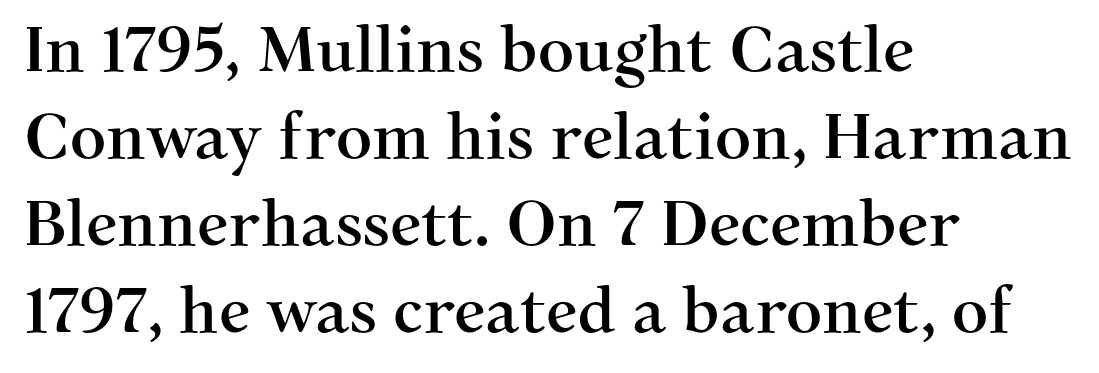
Q: Is the text italic (slanted)? A: No, it is upright.
Q: Is the typeface a serif or a sans-serif typeface? A: Serif.
Q: Is the text underlined? A: No.
Q: How is the paragraph aligned? A: Left-aligned.
Q: Is the spacing between letters normal or unusually wide? A: Normal.
Q: Is the spacing between lines tight, normal or loose? A: Normal.
Q: Width (condensed, normal, or wide)? A: Normal.
Q: Stroke contrast? A: Medium.
Q: x-height? A: Medium.
Q: Monospaced? A: No.
